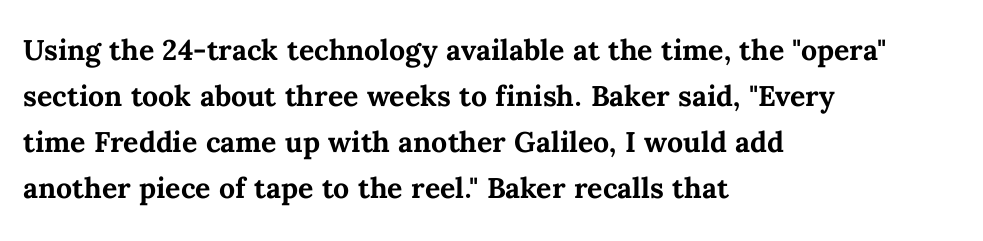
The image shows 38 px semibold type, upright; set left-aligned, line spacing 1.21x, normal letter spacing, not underlined; medium stroke contrast and a medium x-height.
